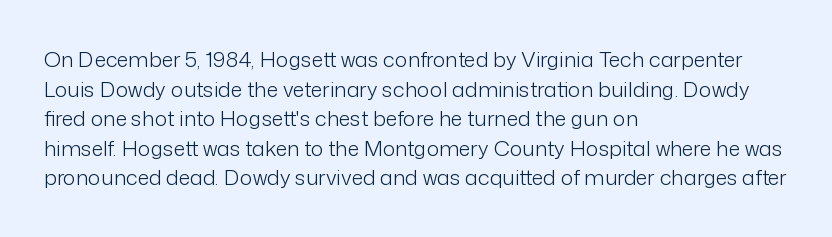
Quick note: underline off. Do the letters lean? They stand straight. The text block is weighted toward the left margin, trailing off unevenly rightward. This rendering leaves character spacing at its baseline value. Vertical spacing — default.
